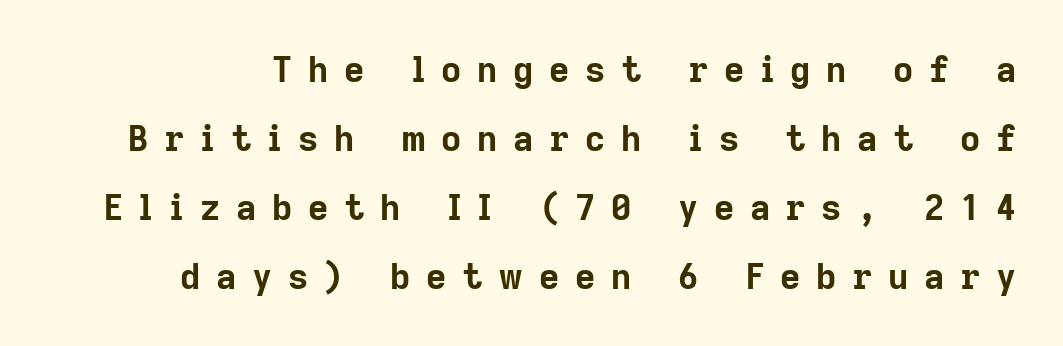
{"serif": "no", "italic": "no", "bold": "yes", "weight": "bold", "width": "normal", "stroke_contrast": "low", "x_height": "medium", "monospaced": "no", "underline": "no", "line_spacing": "loose", "line_spacing_ratio": 1.97, "letter_spacing": "wide", "letter_spacing_em": 0.45, "glyph_px": 35}
